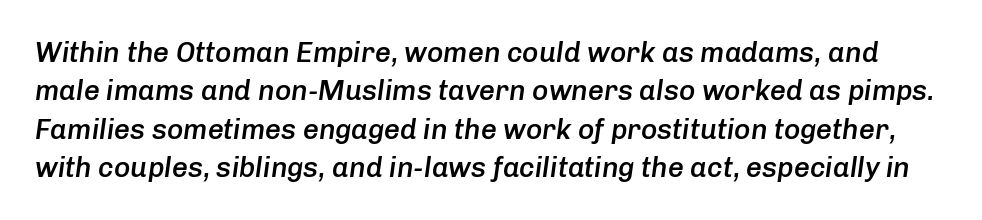
The image shows 28 px semibold type, italic (leaning right); set normal line spacing (1.37x), normal letter spacing, not underlined; low stroke contrast and a medium x-height.
